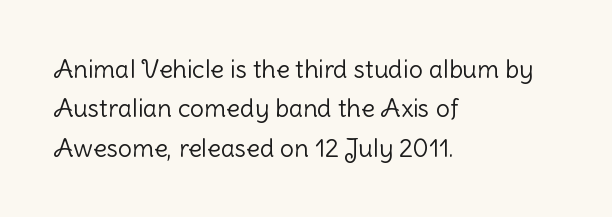
This block has exactly the height ordinary leading produces. Heft: none added — not bold. The face used here is rendered with its standard letterfit. Horizontally, the lines are justified to the leading edge only.
